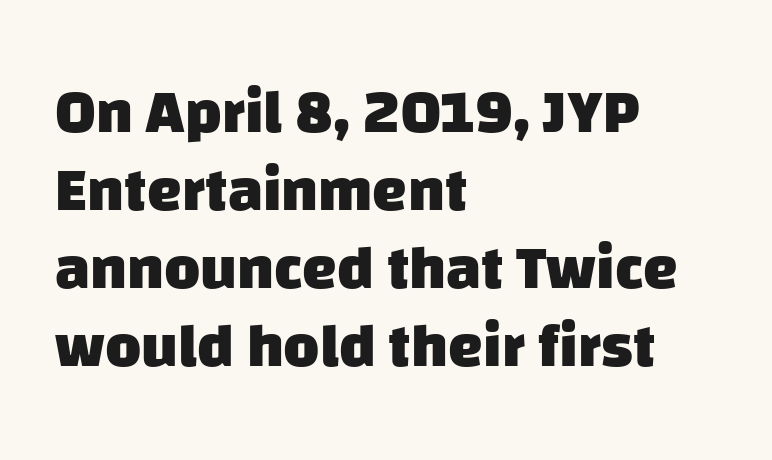
The image shows 62 px heavy sans-serif type; set left-aligned, normal line spacing (1.26x), normal letter spacing, not underlined; low stroke contrast and a large x-height.
